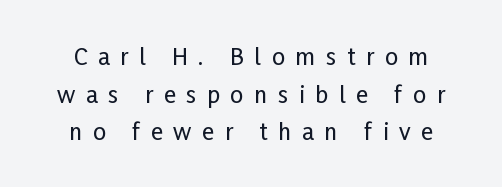
The image shows 23 px text type, upright; set normal line spacing (1.64x), unusually wide letter spacing (+0.46 em), not underlined.
